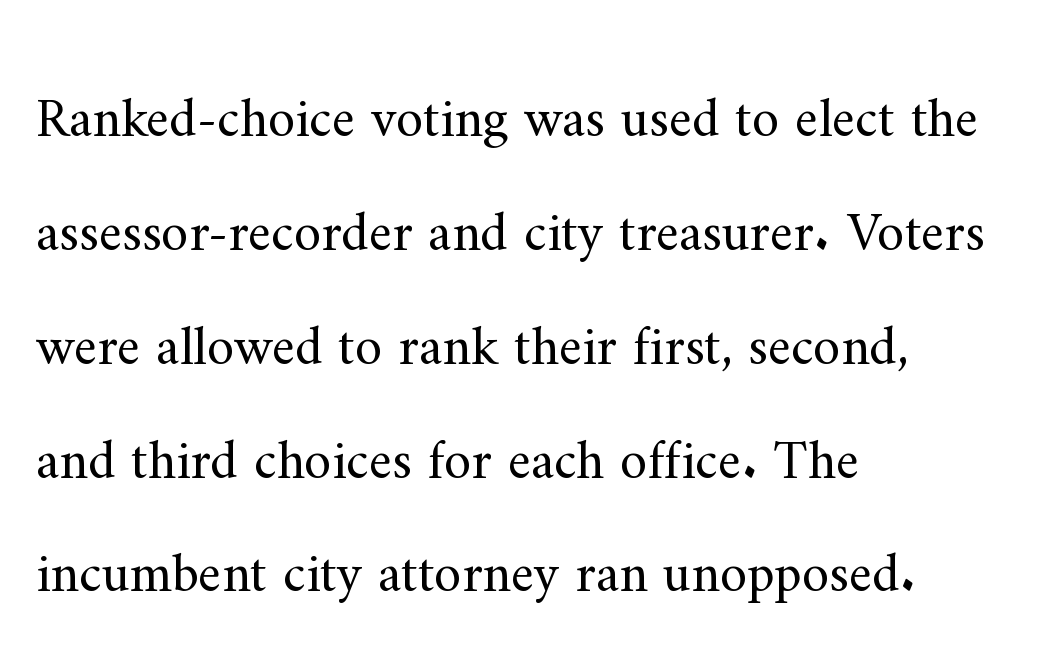
These lines are composed in type with serifs. The letters advance in unequal steps, a hallmark of proportional type. Do the letters lean? They stand straight. The line texture is even and compact thanks to regular tracking. Glance below the letters and you will spot only blank space. These lines are set flush left with a ragged right edge.
